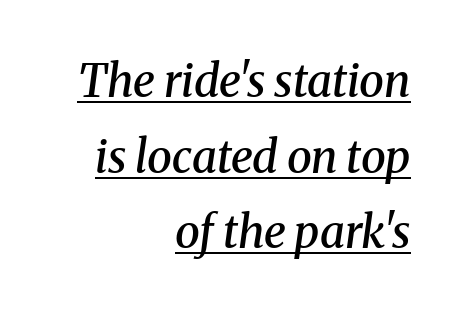
{"serif": "yes", "italic": "yes", "lean": "right", "slant_degrees": 8, "bold": "semi", "weight": "semibold", "width": "normal", "stroke_contrast": "medium", "x_height": "medium", "monospaced": "no", "underline": "yes", "align": "right", "line_spacing": "normal", "line_spacing_ratio": 1.68, "letter_spacing": "normal", "letter_spacing_em": 0.0, "glyph_px": 45}
